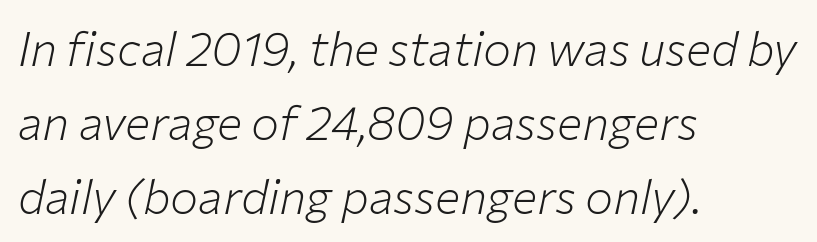
{"italic": "yes", "lean": "right", "slant_degrees": 12, "bold": "no", "weight": "light", "width": "normal", "stroke_contrast": "low", "x_height": "medium", "monospaced": "no", "underline": "no", "align": "left", "line_spacing": "normal", "line_spacing_ratio": 1.57, "letter_spacing": "normal", "letter_spacing_em": 0.0, "glyph_px": 47}
